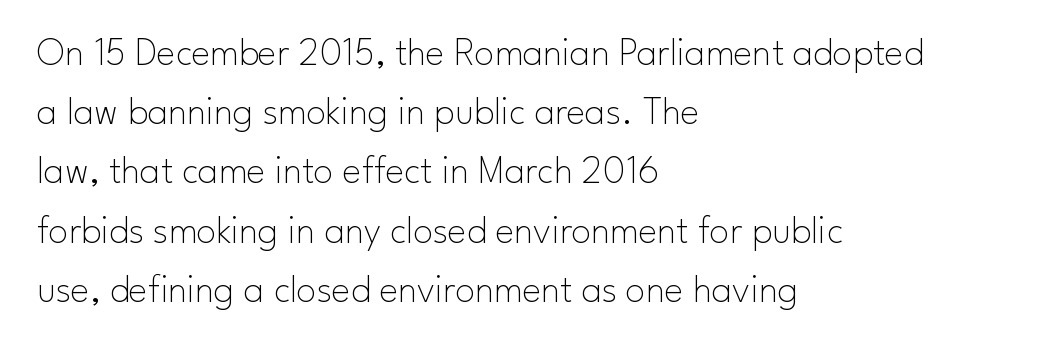
The image shows 40 px thin sans-serif type, upright; set left-aligned, normal line spacing (1.48x), normal letter spacing, not underlined; low stroke contrast and a small x-height.
